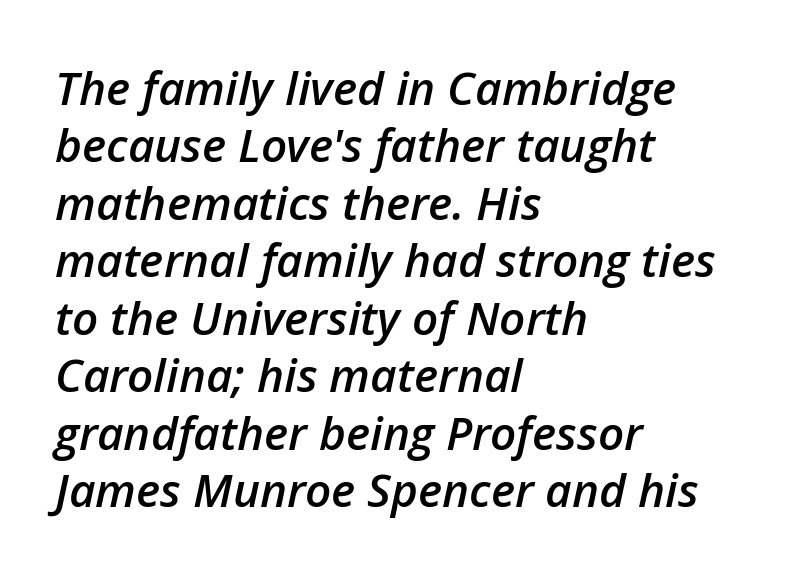
The face used here is rendered with its standard letterfit. Characters are canted at an angle relative to the baseline's perpendicular. How would I describe the line gaps? Plain and ordinary. Do the characters align in a grid? No, the font is proportional. Lines of text with bare space underneath. Emphasis by weight is partial: semibold.
